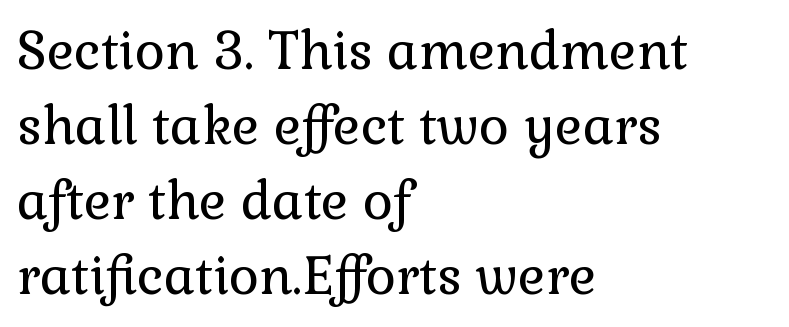
{"serif": "yes", "italic": "no", "bold": "no", "weight": "regular", "width": "normal", "stroke_contrast": "low", "x_height": "medium", "monospaced": "no", "underline": "no", "align": "left", "line_spacing": "normal", "line_spacing_ratio": 1.44, "letter_spacing": "normal", "letter_spacing_em": 0.0, "glyph_px": 52}
